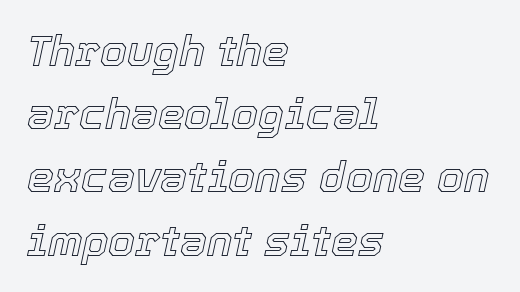
The image shows 43 px text type, italic (leaning right); set left-aligned, normal line spacing (1.47x), normal letter spacing, not underlined; a medium x-height.
